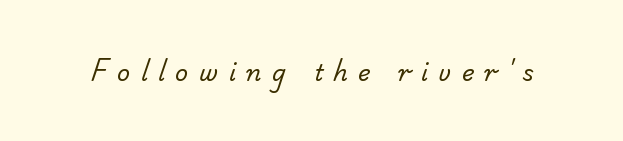
The image shows 23 px text type; set unusually wide letter spacing (+0.45 em), not underlined.
